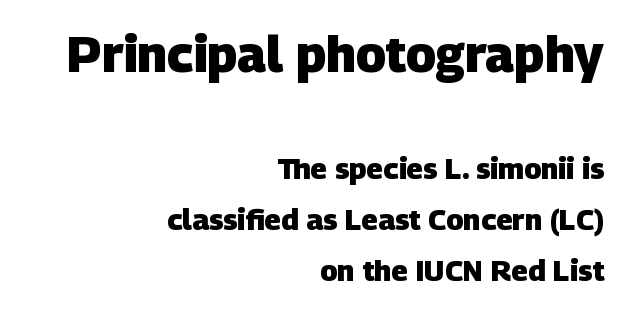
Q: Is the text bold? A: Yes.
Q: Is the typeface a serif or a sans-serif typeface? A: Sans-serif.
Q: Is the text underlined? A: No.
Q: How is the paragraph aligned? A: Right-aligned.
Q: Is the spacing between letters normal or unusually wide? A: Normal.
Q: Which block of text is set in a larger size, the first (top) or the second (bottom)? A: The first (top) one.
Q: Width (condensed, normal, or wide)? A: Normal.
Q: Stroke contrast? A: Low.
Q: x-height? A: Large.
Q: Monospaced? A: No.
